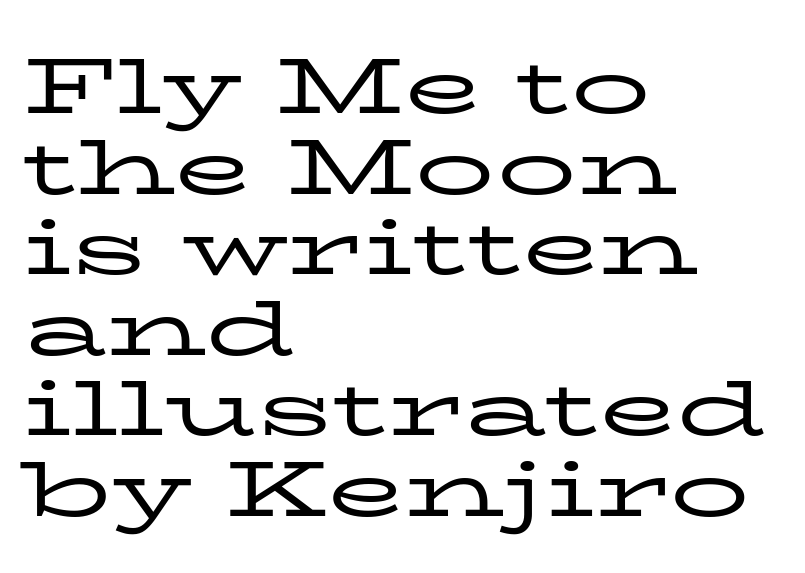
You could not count columns in this text — the font is proportionally spaced. Every stem runs plumb, perpendicular to the baseline. The strokes are not fattened; the text isn't bold. Each line starts at the same left margin while the right side varies. The typeface chosen for these lines features serifs. Rule under the text: the space is simply empty.
